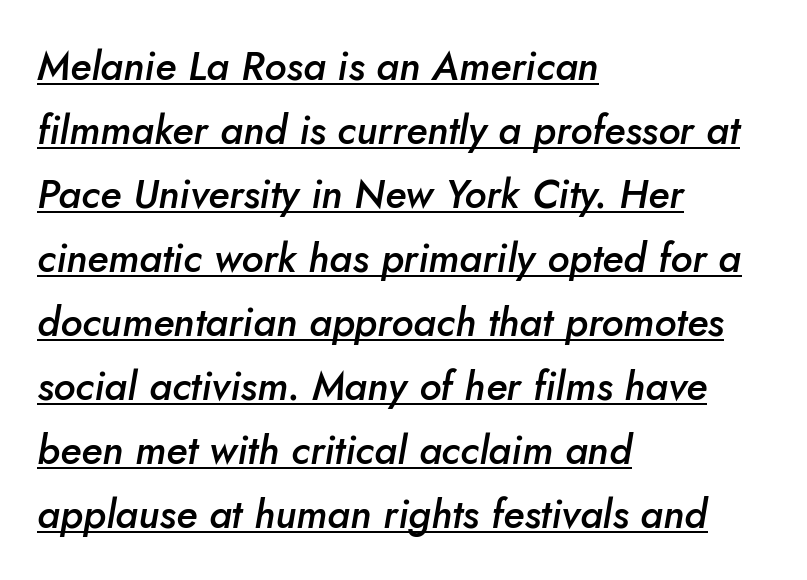
{"italic": "yes", "lean": "right", "slant_degrees": 5, "bold": "semi", "weight": "semibold", "width": "normal", "stroke_contrast": "low", "x_height": "small", "monospaced": "no", "underline": "yes", "align": "left", "line_spacing": "normal", "line_spacing_ratio": 1.6, "letter_spacing": "normal", "letter_spacing_em": 0.0, "glyph_px": 40}
